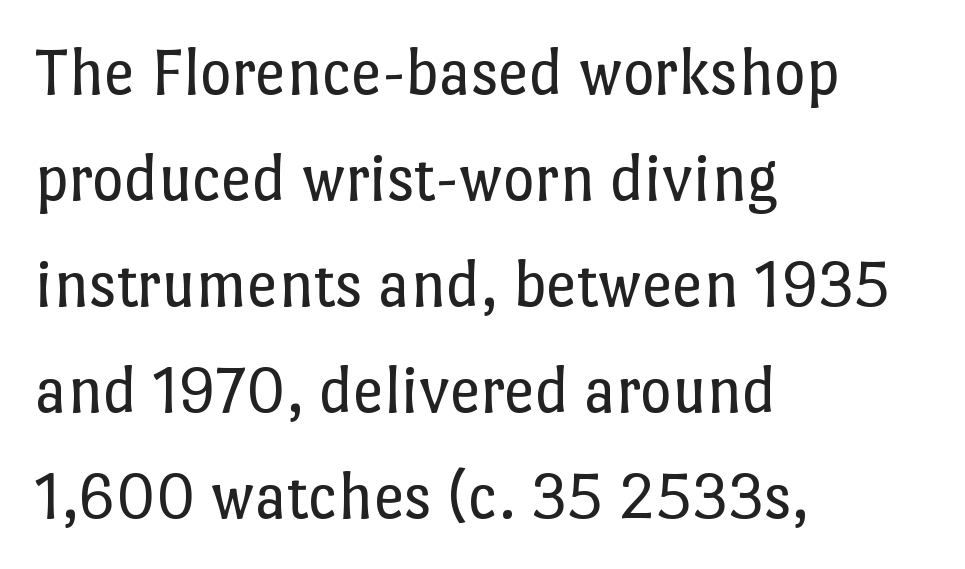
Interline gaps are of average width in this sample. The passage shown is typed in a proportional face where columns would drift. Is the type heavy? It reads as light-to-regular instead. Ascenders rise straight up at ninety degrees. Left-aligned paragraph, ragged on the right. Nobody drew a line under any word here.
